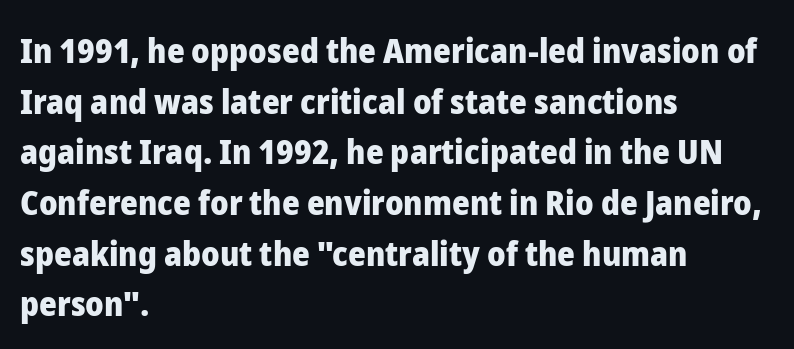
The image shows 34 px heavy sans-serif type, upright; set left-aligned, normal line spacing (1.49x), normal letter spacing, not underlined; low stroke contrast and a medium x-height.
